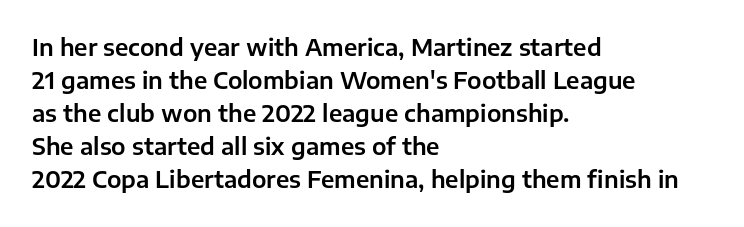
Q: Is the text italic (slanted)? A: No, it is upright.
Q: Is the text underlined? A: No.
Q: How is the paragraph aligned? A: Left-aligned.
Q: Is the spacing between letters normal or unusually wide? A: Normal.
Q: Is the spacing between lines tight, normal or loose? A: Normal.
